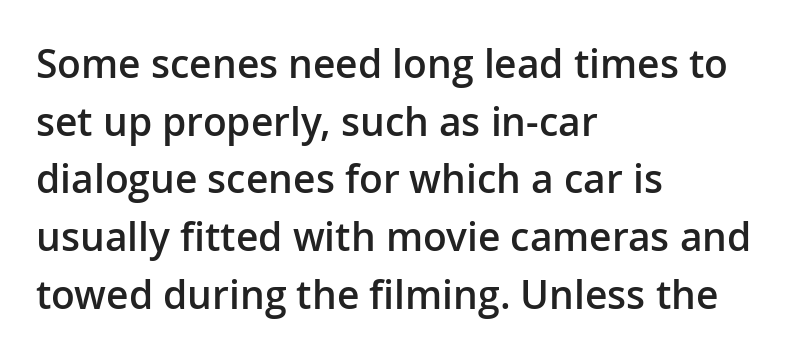
Vertical spacing — default. The passage shown is semibold, sitting just below true bold. Do the characters align in a grid? No, the font is proportional. No word sits above an underline.
